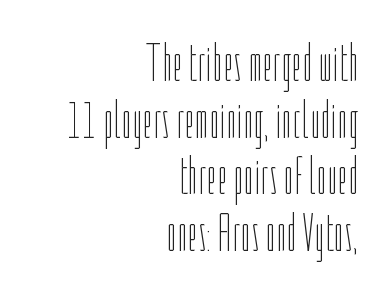
The gap between lines stays unmarked. Compared with typical body copy, the letter spacing here is the same. Is the stroke heavy? The answer is a plain regular-or-lighter. Does the copy run flush right? Yes — the right margin is perfectly even. Reading down the column, the eye jumps only a short way to each next line. Is there any slant? The stems are plumb.
